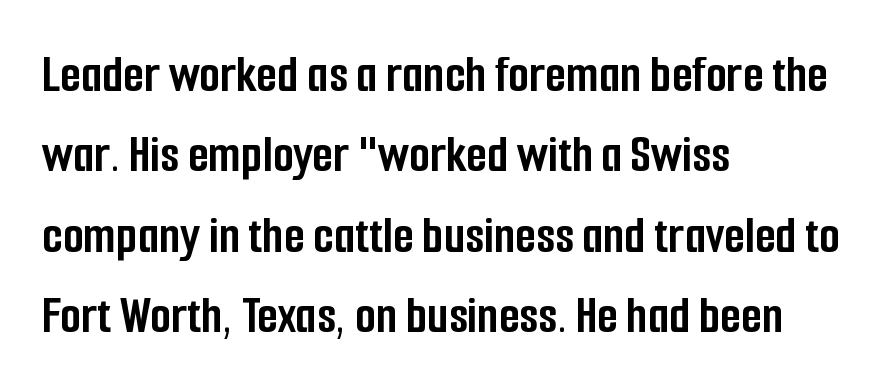
{"serif": "no", "italic": "no", "bold": "yes", "weight": "semibold", "width": "condensed", "stroke_contrast": "low", "x_height": "medium", "monospaced": "no", "underline": "no", "align": "left", "line_spacing": "normal", "line_spacing_ratio": 1.49, "letter_spacing": "normal", "letter_spacing_em": 0.0, "glyph_px": 54}
